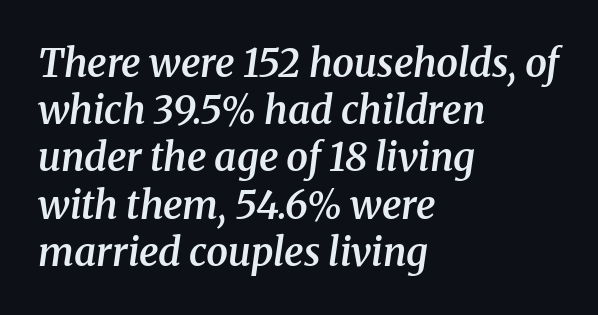
{"serif": "yes", "italic": "yes", "lean": "right", "slant_degrees": 8, "bold": "semi", "weight": "semibold", "width": "normal", "stroke_contrast": "medium", "x_height": "medium", "monospaced": "no", "underline": "no", "align": "left", "line_spacing_ratio": 1.21, "letter_spacing": "normal", "letter_spacing_em": 0.0, "glyph_px": 39}
